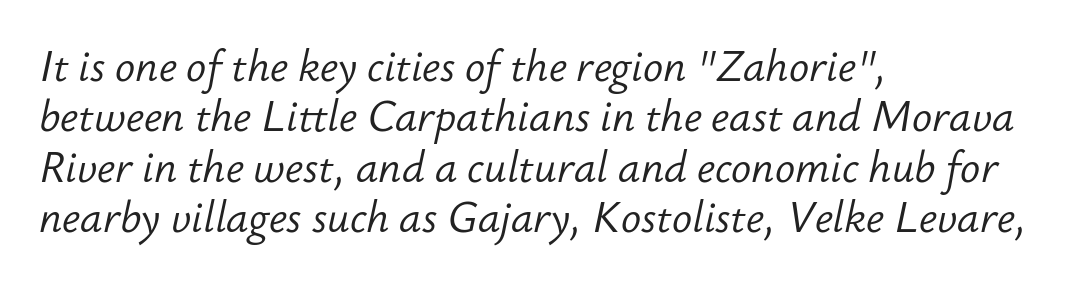
The image shows 42 px light type, italic (leaning right); set left-aligned, line spacing 1.2x, normal letter spacing, not underlined; low stroke contrast and a small x-height.
